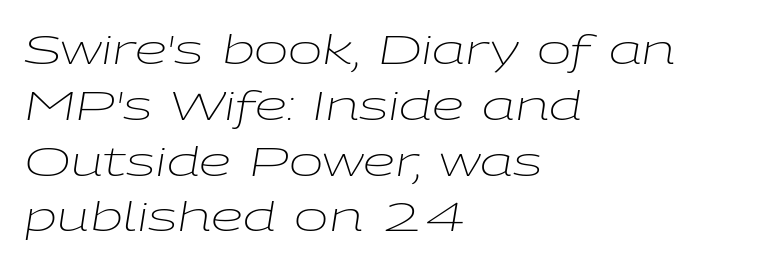
{"italic": "yes", "lean": "right", "slant_degrees": 9, "bold": "no", "weight": "light", "width": "wide", "stroke_contrast": "low", "x_height": "medium", "monospaced": "no", "underline": "no", "align": "left", "line_spacing": "normal", "line_spacing_ratio": 1.36, "letter_spacing": "normal", "letter_spacing_em": 0.0, "glyph_px": 41}
